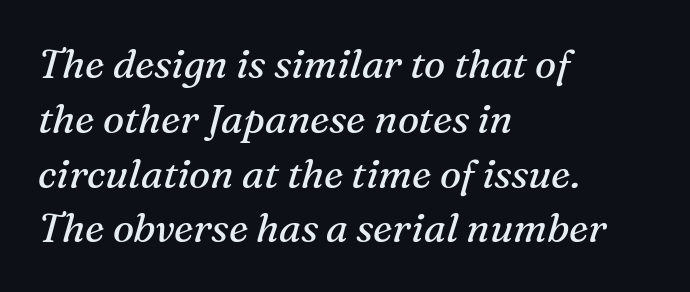
These lines stack with their left ends in a neat column. A typesetter would call this proportional, since set widths differ per character. Would a proofreader flag this as italicized? Yes. The space beneath each line is pristine and unruled. The font is comparable to plain body text, perhaps lighter. Examine the stroke ends and you'll spot serifs.
